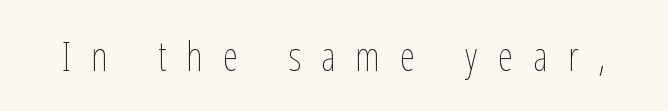
{"italic": "no", "bold": "no", "weight": "thin", "width": "condensed", "stroke_contrast": "low", "x_height": "medium", "monospaced": "no", "underline": "no", "letter_spacing": "wide", "letter_spacing_em": 0.5, "glyph_px": 40}
